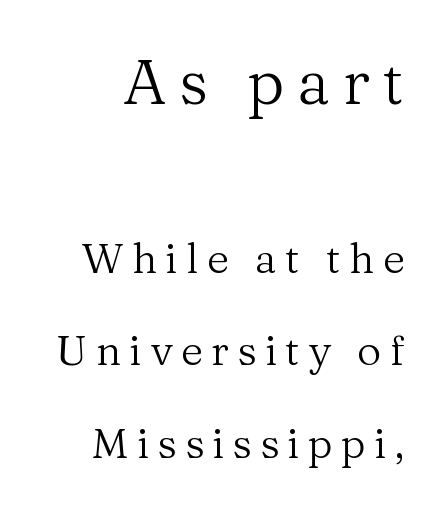
No letter is thick-stroked: the sample isn't bold. The rendering uses natural spacing where letterforms have individual widths. Examine the stroke ends and you'll spot serifs. The block of text is sparse from top to bottom, with ample space between rows. The type is letterspaced generously, with wide tracking. Notice how the stems are strictly vertical — no italics here.
